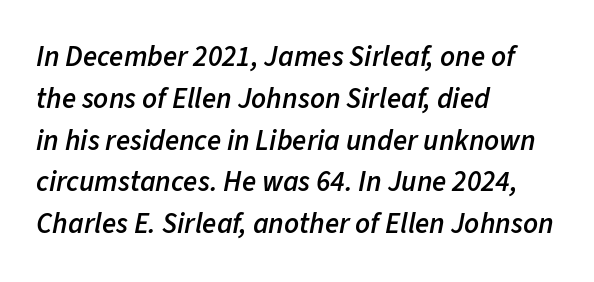
Q: Is the text bold? A: Semi-bold.
Q: Is the text italic (slanted)? A: Yes, it leans right by about 11 degrees.
Q: Is the text underlined? A: No.
Q: How is the paragraph aligned? A: Left-aligned.
Q: Is the spacing between letters normal or unusually wide? A: Normal.
Q: Is the spacing between lines tight, normal or loose? A: Normal.
Q: Width (condensed, normal, or wide)? A: Normal.
Q: Stroke contrast? A: Low.
Q: x-height? A: Medium.
Q: Monospaced? A: No.
